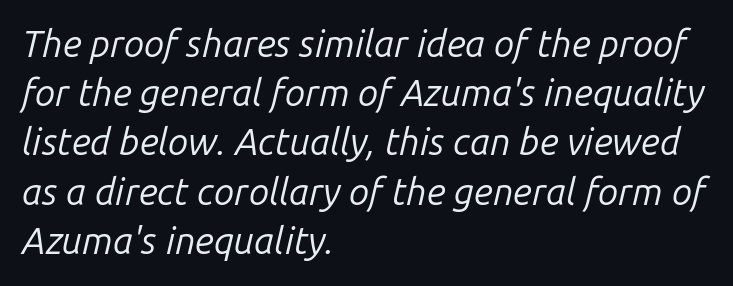
{"italic": "yes", "lean": "right", "slant_degrees": 14, "bold": "no", "weight": "regular", "width": "normal", "stroke_contrast": "low", "x_height": "medium", "monospaced": "no", "underline": "no", "align": "left", "line_spacing": "normal", "line_spacing_ratio": 1.33, "letter_spacing": "normal", "letter_spacing_em": 0.0, "glyph_px": 37}
